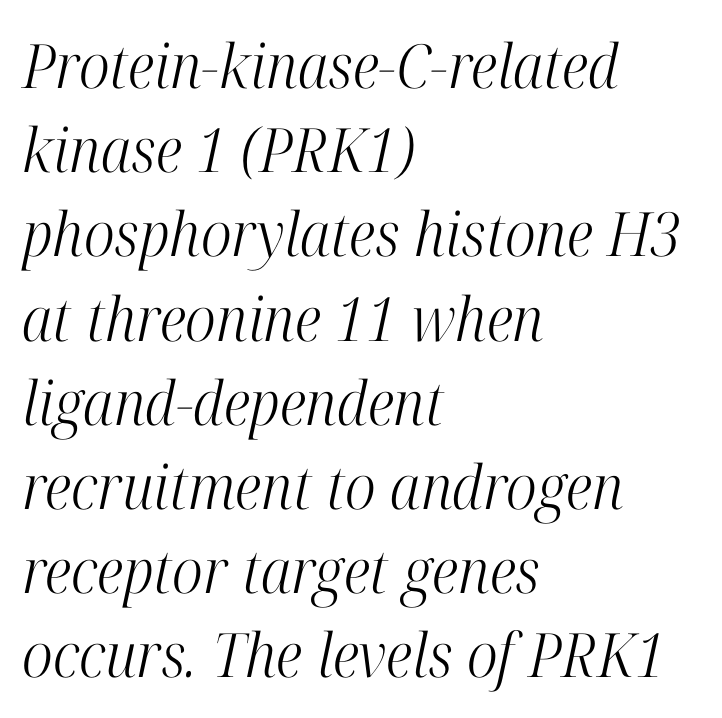
Descender tails drop into unmarked territory. Each stroke keeps to a modest, everyday thickness or less. Vertically, the passage feels balanced, rows spaced as you'd expect. The passage shown is typed in a proportional face where columns would drift.
